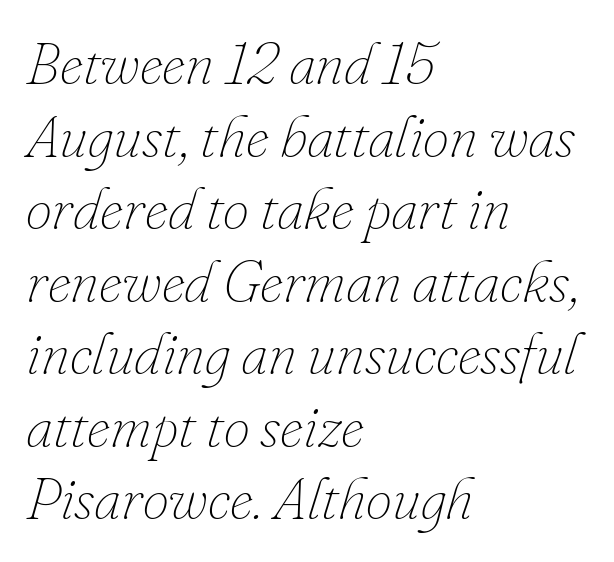
The image shows 59 px thin type, italic (leaning right); set left-aligned, line spacing 1.23x, normal letter spacing, not underlined; low stroke contrast and a small x-height.
